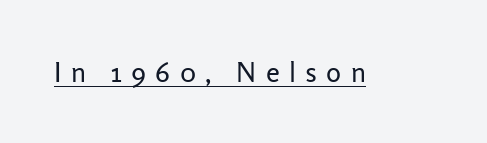
Q: Is the text bold? A: No.
Q: Is the text italic (slanted)? A: No, it is upright.
Q: Is the typeface a serif or a sans-serif typeface? A: Sans-serif.
Q: Is the text underlined? A: Yes.
Q: Is the spacing between letters normal or unusually wide? A: Unusually wide.
Q: Width (condensed, normal, or wide)? A: Normal.
Q: Stroke contrast? A: Low.
Q: x-height? A: Medium.
Q: Monospaced? A: No.
